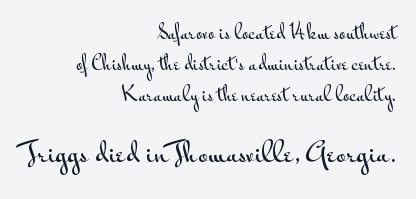
{"underline": "no", "align": "right", "line_spacing_ratio": 1.72, "letter_spacing": "normal", "letter_spacing_em": 0.0, "larger_block": "second", "size_ratio": 1.5, "glyph_px": 27}
